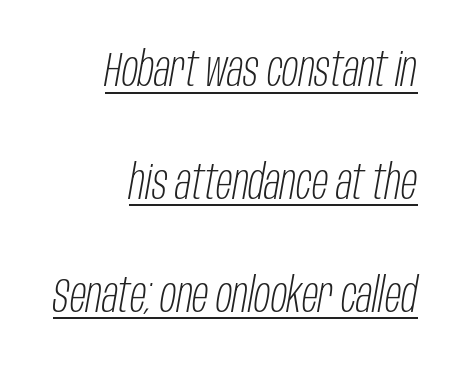
{"italic": "yes", "lean": "right", "slant_degrees": 10, "bold": "no", "weight": "light", "width": "condensed", "stroke_contrast": "low", "x_height": "large", "monospaced": "no", "underline": "yes", "align": "right", "line_spacing": "loose", "line_spacing_ratio": 2.35, "letter_spacing": "normal", "letter_spacing_em": 0.0, "glyph_px": 48}
